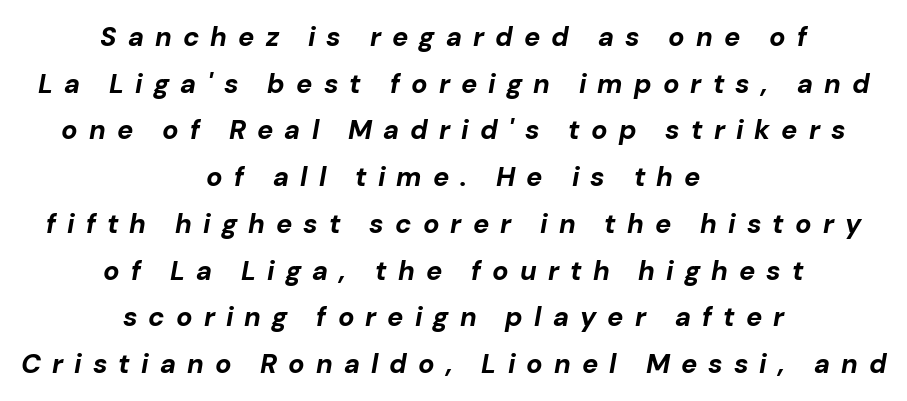
{"italic": "yes", "lean": "right", "slant_degrees": 10, "bold": "yes", "underline": "no", "align": "center", "line_spacing_ratio": 1.73, "letter_spacing": "wide", "letter_spacing_em": 0.41, "glyph_px": 27}
